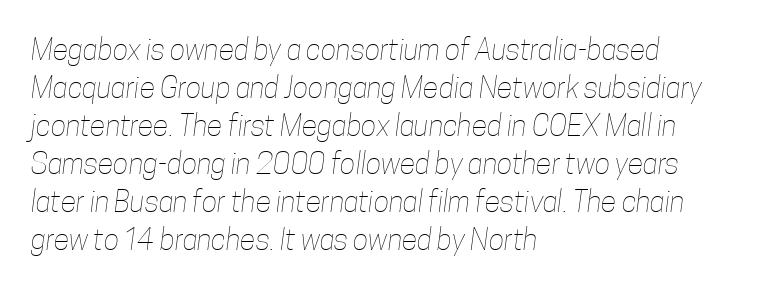
Q: Is the text bold? A: No.
Q: Is the text underlined? A: No.
Q: How is the paragraph aligned? A: Left-aligned.
Q: Is the spacing between letters normal or unusually wide? A: Normal.
Q: Is the spacing between lines tight, normal or loose? A: Normal.
Q: Width (condensed, normal, or wide)? A: Condensed.
Q: Stroke contrast? A: Low.
Q: x-height? A: Medium.
Q: Monospaced? A: No.
